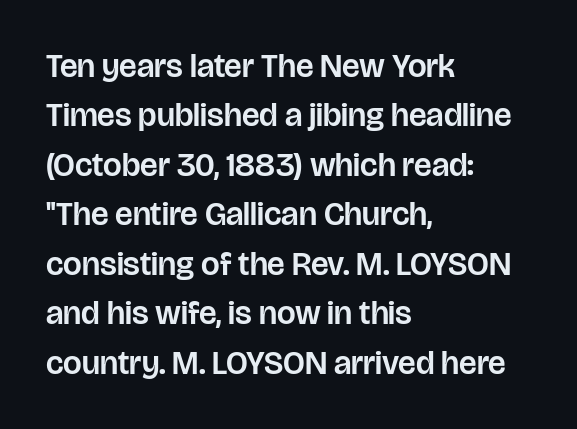
{"serif": "no", "italic": "no", "width": "normal", "stroke_contrast": "low", "x_height": "large", "monospaced": "no", "underline": "no", "align": "left", "line_spacing": "normal", "line_spacing_ratio": 1.5, "letter_spacing": "normal", "letter_spacing_em": 0.0, "glyph_px": 33}
